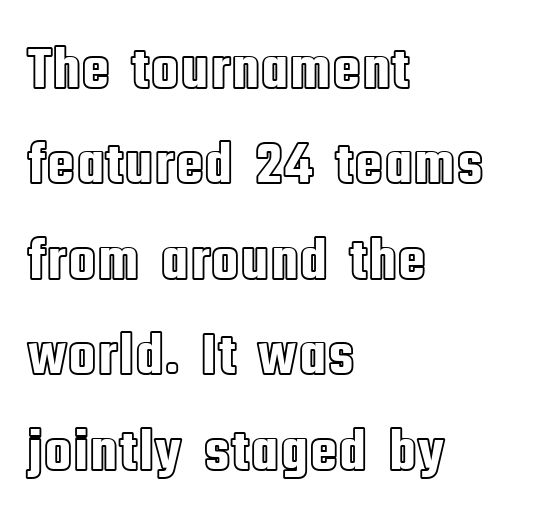
Q: Is the text italic (slanted)? A: No, it is upright.
Q: Is the text underlined? A: No.
Q: How is the paragraph aligned? A: Left-aligned.
Q: Is the spacing between letters normal or unusually wide? A: Normal.
Q: Is the spacing between lines tight, normal or loose? A: Normal.
Q: Width (condensed, normal, or wide)? A: Condensed.
Q: x-height? A: Large.
Q: Monospaced? A: No.
